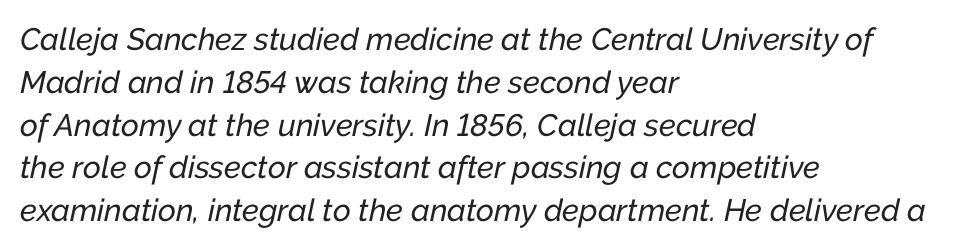
Q: Is the text italic (slanted)? A: Yes, it leans right by about 12 degrees.
Q: Is the text underlined? A: No.
Q: How is the paragraph aligned? A: Left-aligned.
Q: Is the spacing between letters normal or unusually wide? A: Normal.
Q: Is the spacing between lines tight, normal or loose? A: Normal.
Q: Width (condensed, normal, or wide)? A: Normal.
Q: Stroke contrast? A: Low.
Q: x-height? A: Medium.
Q: Monospaced? A: No.
